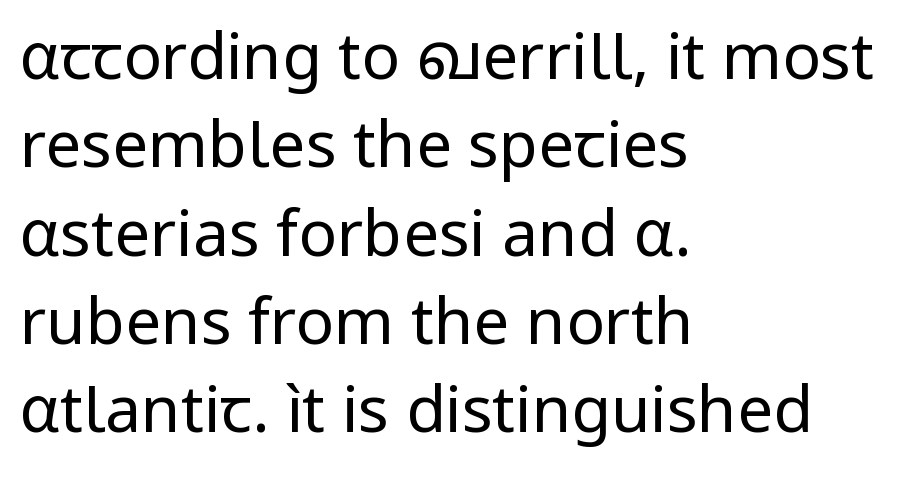
{"serif": "no", "italic": "no", "bold": "no", "weight": "regular", "width": "normal", "stroke_contrast": "low", "x_height": "medium", "monospaced": "no", "underline": "no", "align": "left", "line_spacing": "normal", "line_spacing_ratio": 1.38, "letter_spacing": "normal", "letter_spacing_em": 0.0, "glyph_px": 64}
